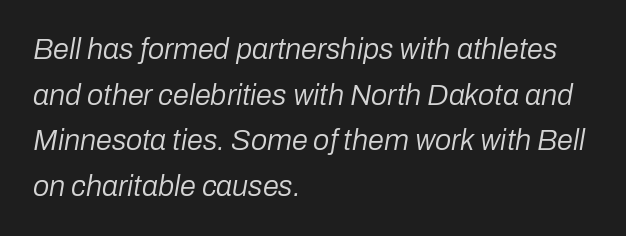
The weight would be labelled regular, book, light, or lighter still. Quick note: interline space is typical. These lines were composed using italics. Short note: letters normally spaced. Casual observation: everything's shoved over to the left. Spacing verdict: proportional, widths tailored to each character.
